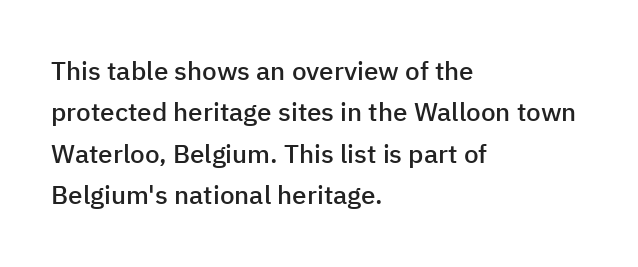
Q: Is the text bold? A: Semi-bold.
Q: Is the text italic (slanted)? A: No, it is upright.
Q: Is the text underlined? A: No.
Q: How is the paragraph aligned? A: Left-aligned.
Q: Is the spacing between letters normal or unusually wide? A: Normal.
Q: Is the spacing between lines tight, normal or loose? A: Normal.
